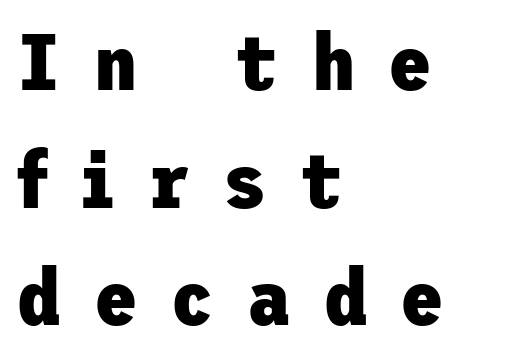
{"serif": "no", "italic": "no", "bold": "yes", "weight": "heavy", "width": "normal", "stroke_contrast": "low", "x_height": "medium", "underline": "no", "align": "left", "line_spacing": "normal", "line_spacing_ratio": 1.49, "letter_spacing": "wide", "letter_spacing_em": 0.42, "glyph_px": 79}
